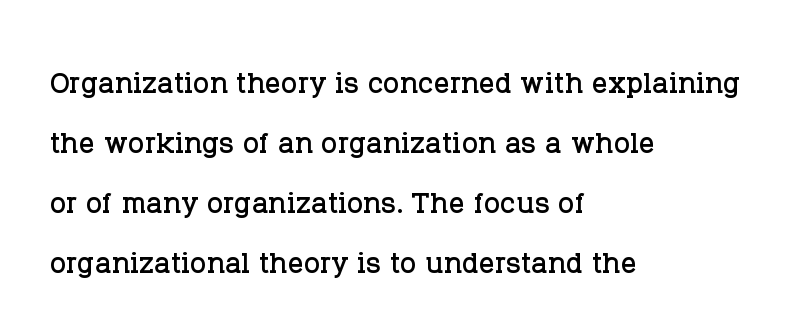
The passage shown is typed in a proportional face where columns would drift. Bare-footed words on every line. A typesetter would label this face a serif. These lines are set flush left with a ragged right edge. Ascenders rise straight up at ninety degrees.
